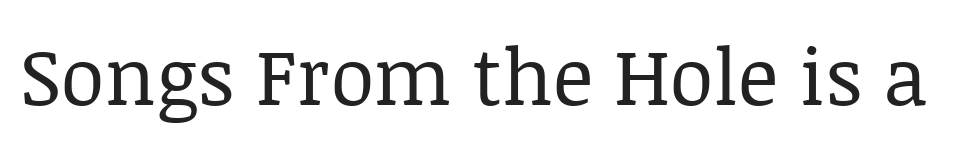
Q: Is the text bold? A: No.
Q: Is the text italic (slanted)? A: No, it is upright.
Q: Is the typeface a serif or a sans-serif typeface? A: Serif.
Q: Is the text underlined? A: No.
Q: Is the spacing between letters normal or unusually wide? A: Normal.
Q: Width (condensed, normal, or wide)? A: Normal.
Q: Stroke contrast? A: Low.
Q: x-height? A: Large.
Q: Monospaced? A: No.
